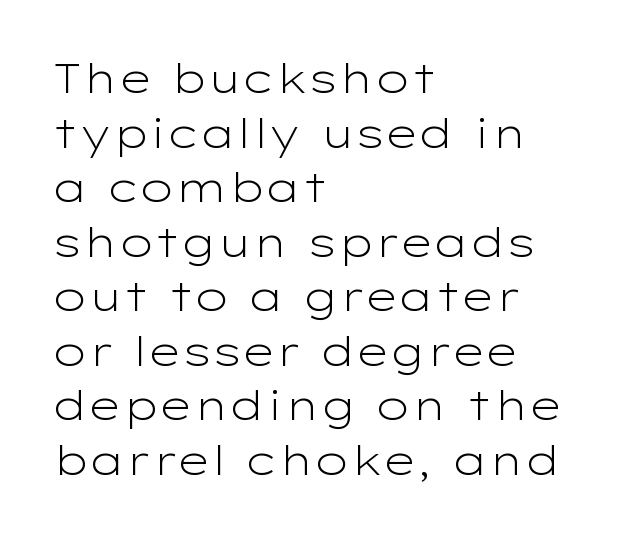
{"serif": "no", "italic": "no", "bold": "no", "weight": "light", "width": "wide", "stroke_contrast": "low", "x_height": "medium", "monospaced": "no", "underline": "no", "align": "left", "line_spacing": "normal", "line_spacing_ratio": 1.33, "letter_spacing": "normal", "letter_spacing_em": 0.0, "glyph_px": 41}
